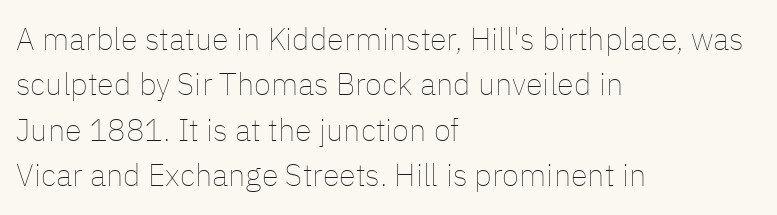
{"italic": "no", "bold": "no", "weight": "thin", "width": "normal", "stroke_contrast": "low", "x_height": "medium", "monospaced": "no", "underline": "no", "align": "left", "line_spacing": "normal", "line_spacing_ratio": 1.46, "letter_spacing": "normal", "letter_spacing_em": 0.0, "glyph_px": 31}
